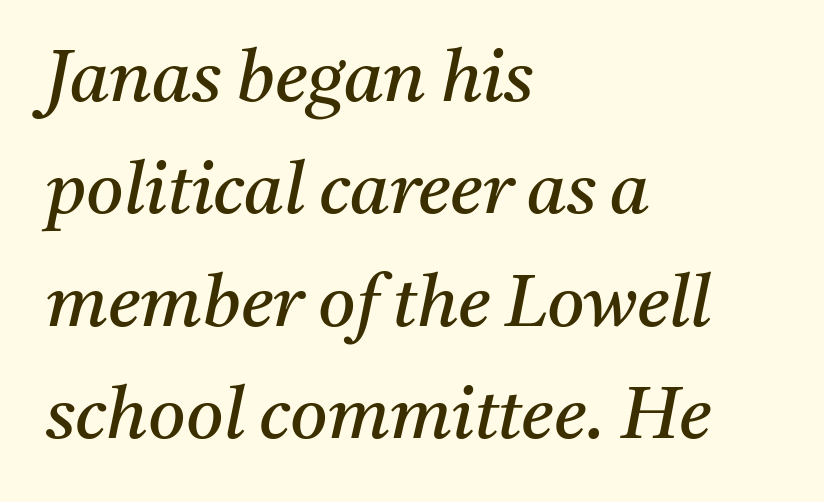
Q: Is the text bold? A: No.
Q: Is the text italic (slanted)? A: Yes, it leans right by about 11 degrees.
Q: Is the typeface a serif or a sans-serif typeface? A: Serif.
Q: Is the text underlined? A: No.
Q: How is the paragraph aligned? A: Left-aligned.
Q: Is the spacing between letters normal or unusually wide? A: Normal.
Q: Is the spacing between lines tight, normal or loose? A: Normal.
Q: Width (condensed, normal, or wide)? A: Normal.
Q: Stroke contrast? A: Medium.
Q: x-height? A: Medium.
Q: Monospaced? A: No.
